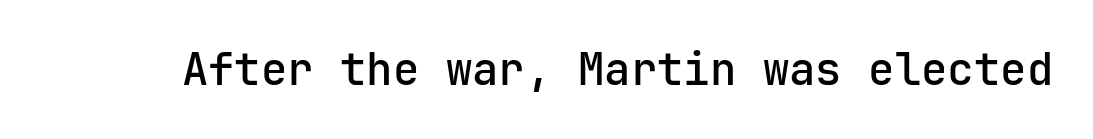
Q: Is the text bold? A: Semi-bold.
Q: Is the text italic (slanted)? A: No, it is upright.
Q: Is the typeface a serif or a sans-serif typeface? A: Sans-serif.
Q: Is the text underlined? A: No.
Q: Is the spacing between letters normal or unusually wide? A: Normal.
Q: Width (condensed, normal, or wide)? A: Normal.
Q: Stroke contrast? A: Low.
Q: x-height? A: Medium.
